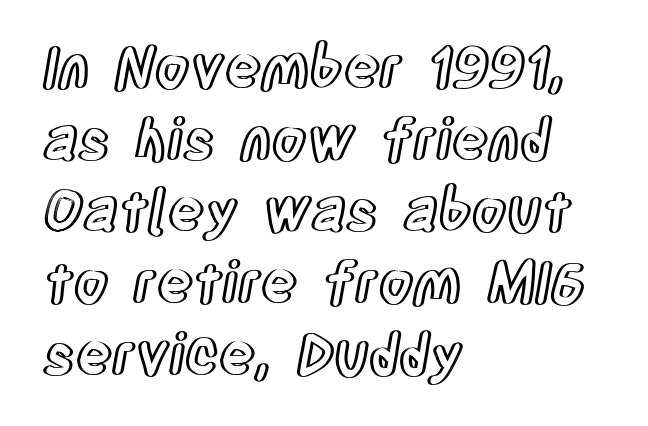
{"width": "condensed", "x_height": "large", "monospaced": "no", "underline": "no", "align": "left", "line_spacing": "normal", "line_spacing_ratio": 1.28, "letter_spacing": "normal", "letter_spacing_em": 0.0, "glyph_px": 56}
